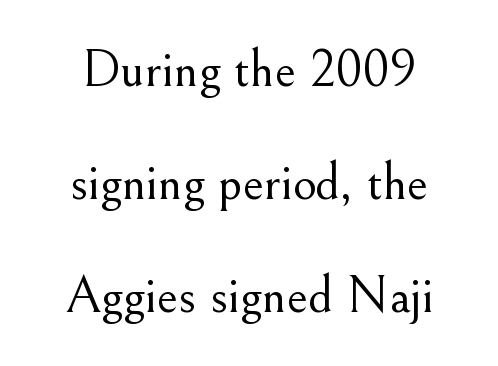
Compared with typical paragraphs, the rows here are farther apart. Varying glyph widths throughout — classic text-font behaviour. Note: serifs present on the glyphs. Upright lettering throughout. The passage shown has conventional tracking throughout.
